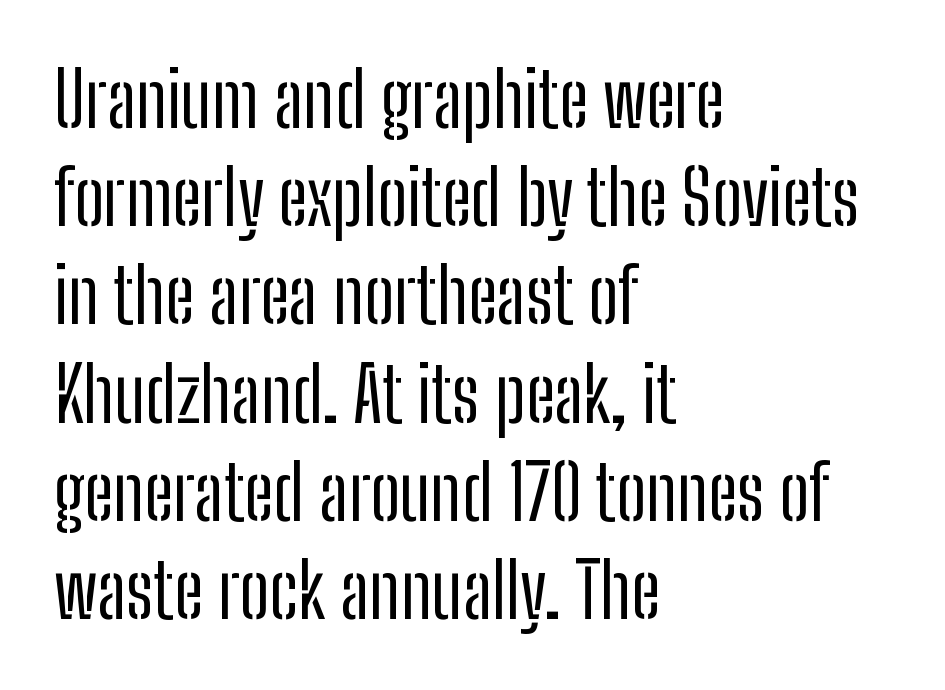
The image shows 75 px regular-weight, condensed sans-serif type, upright; set left-aligned, normal line spacing (1.31x), normal letter spacing, not underlined; low stroke contrast and a medium x-height.
